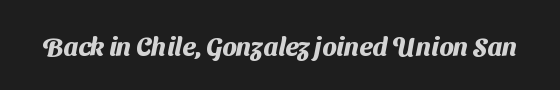
Q: Is the text bold? A: Yes.
Q: Is the text underlined? A: No.
Q: Is the spacing between letters normal or unusually wide? A: Normal.
